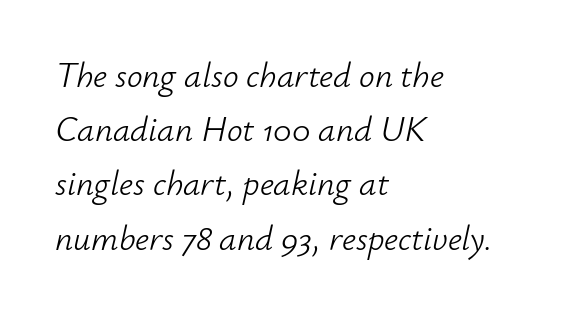
The image shows 35 px light type, italic (leaning right); set left-aligned, normal line spacing (1.55x), normal letter spacing, not underlined; low stroke contrast and a small x-height.
